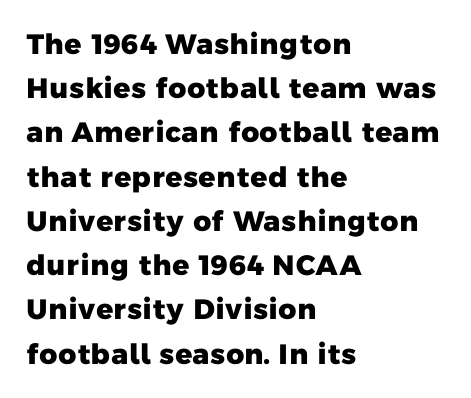
Q: Is the text bold? A: Yes.
Q: Is the typeface a serif or a sans-serif typeface? A: Sans-serif.
Q: Is the text underlined? A: No.
Q: How is the paragraph aligned? A: Left-aligned.
Q: Is the spacing between letters normal or unusually wide? A: Normal.
Q: Is the spacing between lines tight, normal or loose? A: Normal.
Q: Width (condensed, normal, or wide)? A: Normal.
Q: Stroke contrast? A: Low.
Q: x-height? A: Medium.
Q: Monospaced? A: No.
